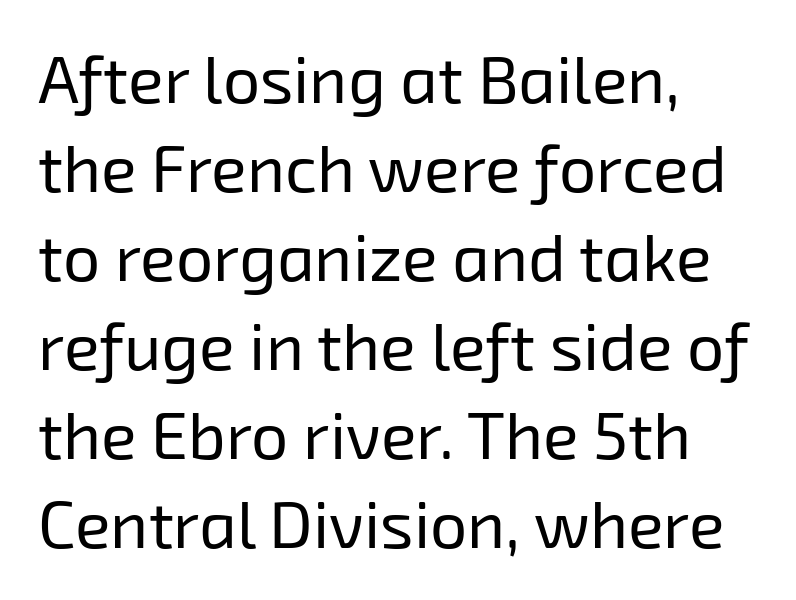
Q: Is the text bold? A: No.
Q: Is the typeface a serif or a sans-serif typeface? A: Sans-serif.
Q: Is the text underlined? A: No.
Q: How is the paragraph aligned? A: Left-aligned.
Q: Is the spacing between letters normal or unusually wide? A: Normal.
Q: Is the spacing between lines tight, normal or loose? A: Normal.
Q: Width (condensed, normal, or wide)? A: Normal.
Q: Stroke contrast? A: Low.
Q: x-height? A: Medium.
Q: Monospaced? A: No.
